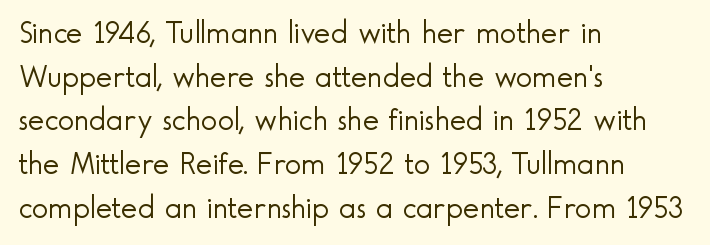
Quick note: not italic, upright. Notice how descenders clear the ascenders below comfortably — that's standard leading. Unlike a traditional serif, this face leaves its strokes unadorned. The font sits on the lighter half of the weight spectrum, regular included.
